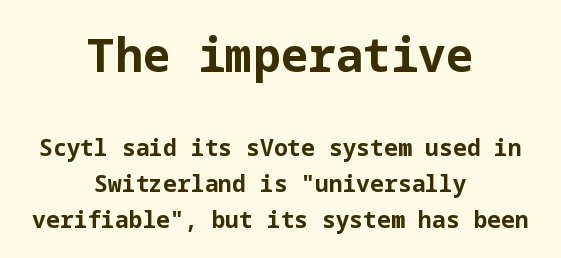
{"serif": "no", "italic": "no", "bold": "yes", "weight": "bold", "width": "normal", "stroke_contrast": "low", "x_height": "medium", "underline": "no", "align": "center", "line_spacing": "normal", "line_spacing_ratio": 1.57, "letter_spacing": "normal", "letter_spacing_em": 0.0, "larger_block": "first", "size_ratio": 2.0, "glyph_px": 46}
